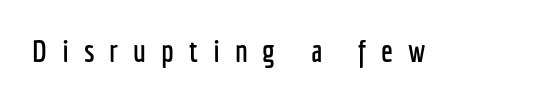
The passage shown is typed in a proportional face where columns would drift. No word sits above an underline. Grotesque or geometric, the face here clearly has no serifs. The specimen reads as upright at a glance. The letterforms stand isolated, each surrounded by extra space.
